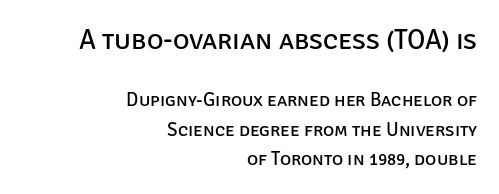
The designer went with a sans here, leaving each stem footless. Does extra space separate the letters? No, they use regular spacing. Do the letters lean? They stand straight. This sample has the flowing, uneven cadence of proportional lettering.
